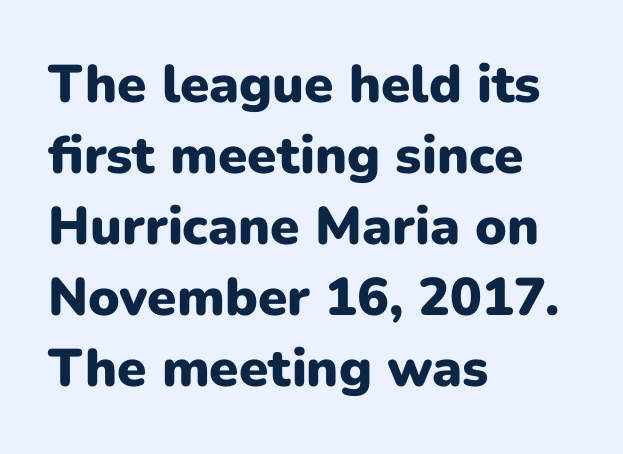
Q: Is the text bold? A: Yes.
Q: Is the text italic (slanted)? A: No, it is upright.
Q: Is the typeface a serif or a sans-serif typeface? A: Sans-serif.
Q: Is the text underlined? A: No.
Q: How is the paragraph aligned? A: Left-aligned.
Q: Is the spacing between letters normal or unusually wide? A: Normal.
Q: Is the spacing between lines tight, normal or loose? A: Normal.
Q: Width (condensed, normal, or wide)? A: Normal.
Q: Stroke contrast? A: Low.
Q: x-height? A: Medium.
Q: Monospaced? A: No.
